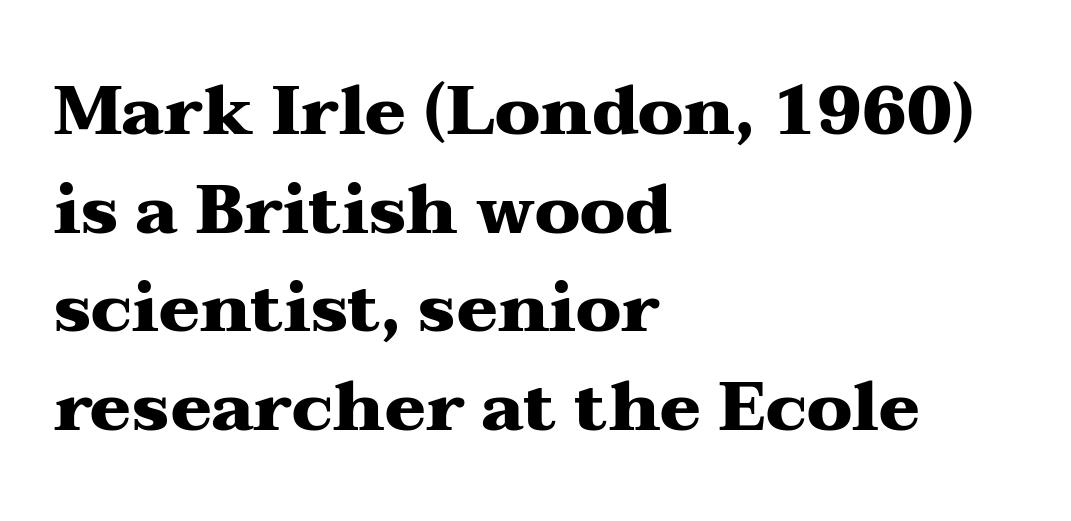
{"serif": "yes", "italic": "no", "bold": "yes", "weight": "heavy", "width": "wide", "stroke_contrast": "medium", "x_height": "medium", "monospaced": "no", "underline": "no", "align": "left", "line_spacing": "normal", "line_spacing_ratio": 1.45, "letter_spacing": "normal", "letter_spacing_em": 0.0, "glyph_px": 68}
